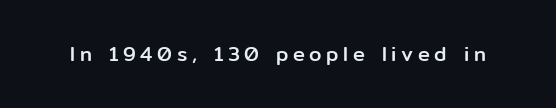
Q: Is the text italic (slanted)? A: No, it is upright.
Q: Is the text underlined? A: No.
Q: Is the spacing between letters normal or unusually wide? A: Unusually wide.
